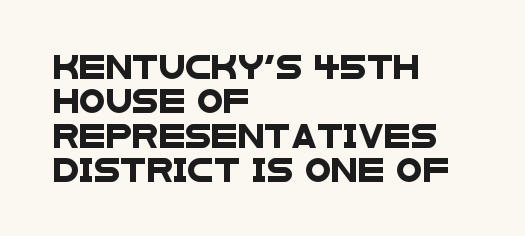
Q: Is the text underlined? A: No.
Q: How is the paragraph aligned? A: Left-aligned.
Q: Is the spacing between letters normal or unusually wide? A: Normal.
Q: Is the spacing between lines tight, normal or loose? A: Normal.
